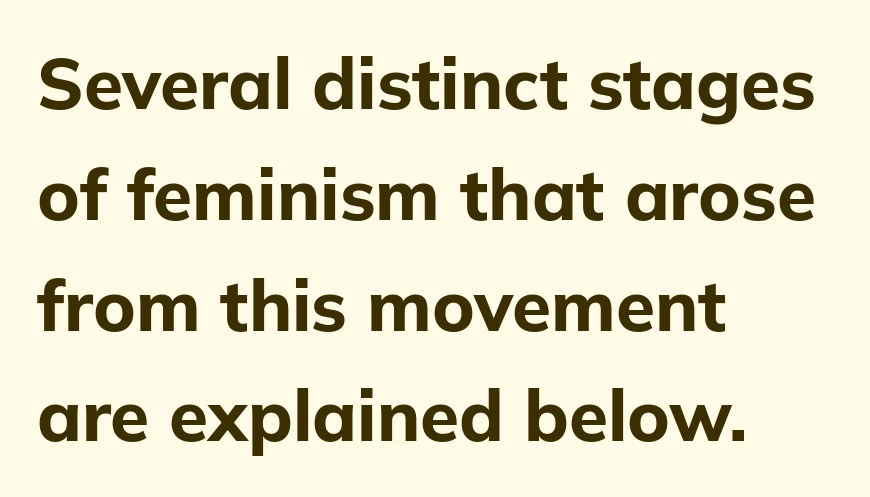
Q: Is the text bold? A: Yes.
Q: Is the text italic (slanted)? A: No, it is upright.
Q: Is the typeface a serif or a sans-serif typeface? A: Sans-serif.
Q: Is the text underlined? A: No.
Q: How is the paragraph aligned? A: Left-aligned.
Q: Is the spacing between letters normal or unusually wide? A: Normal.
Q: Is the spacing between lines tight, normal or loose? A: Normal.
Q: Width (condensed, normal, or wide)? A: Normal.
Q: Stroke contrast? A: Low.
Q: x-height? A: Medium.
Q: Monospaced? A: No.
